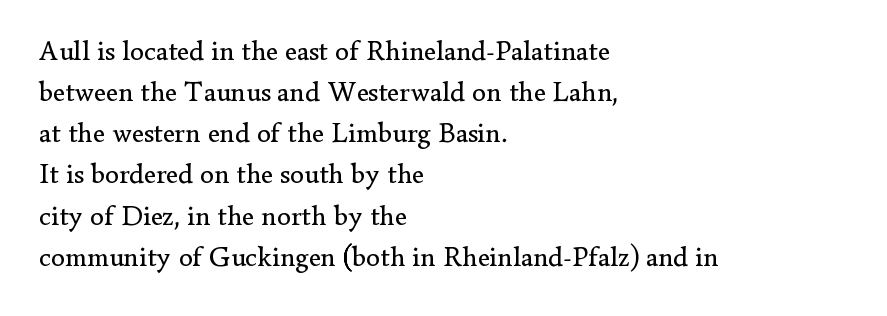
{"serif": "yes", "italic": "no", "bold": "no", "weight": "regular", "width": "normal", "stroke_contrast": "low", "x_height": "small", "monospaced": "no", "underline": "no", "align": "left", "line_spacing": "normal", "line_spacing_ratio": 1.47, "letter_spacing": "normal", "letter_spacing_em": 0.0, "glyph_px": 28}
